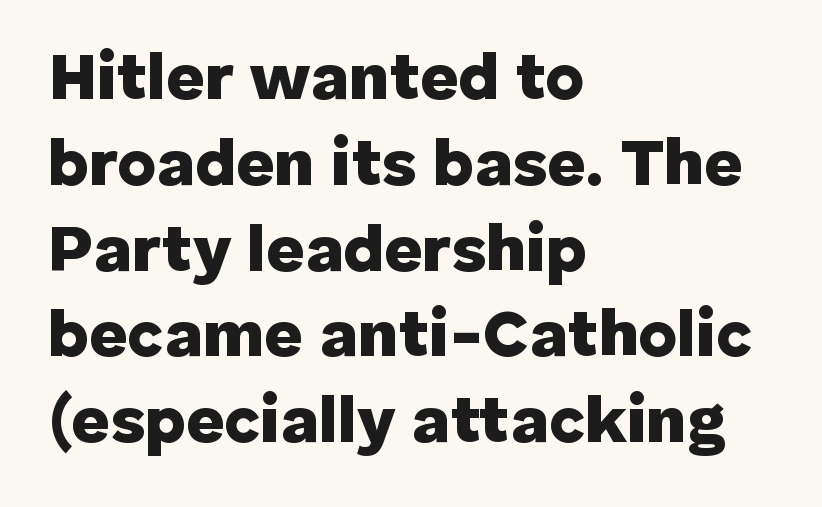
Q: Is the text bold? A: Yes.
Q: Is the text italic (slanted)? A: No, it is upright.
Q: Is the typeface a serif or a sans-serif typeface? A: Sans-serif.
Q: Is the text underlined? A: No.
Q: How is the paragraph aligned? A: Left-aligned.
Q: Is the spacing between letters normal or unusually wide? A: Normal.
Q: Is the spacing between lines tight, normal or loose? A: Normal.
Q: Width (condensed, normal, or wide)? A: Normal.
Q: Stroke contrast? A: Low.
Q: x-height? A: Medium.
Q: Monospaced? A: No.
